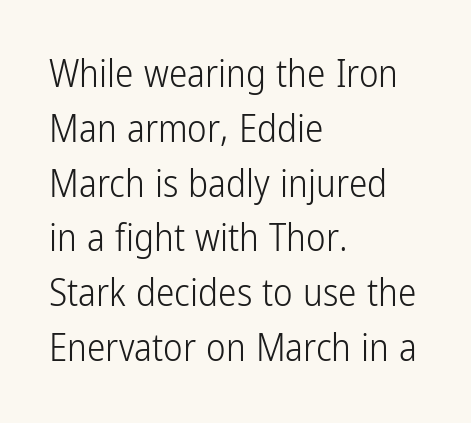
Q: Is the text bold? A: No.
Q: Is the text italic (slanted)? A: No, it is upright.
Q: Is the typeface a serif or a sans-serif typeface? A: Sans-serif.
Q: Is the text underlined? A: No.
Q: How is the paragraph aligned? A: Left-aligned.
Q: Is the spacing between letters normal or unusually wide? A: Normal.
Q: Is the spacing between lines tight, normal or loose? A: Normal.
Q: Width (condensed, normal, or wide)? A: Condensed.
Q: Stroke contrast? A: Low.
Q: x-height? A: Medium.
Q: Monospaced? A: No.
